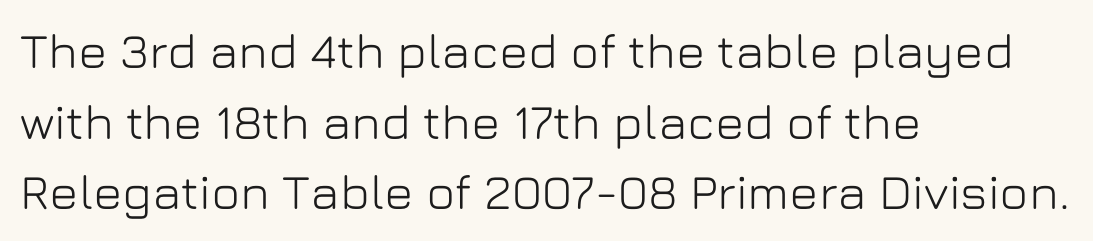
Q: Is the text italic (slanted)? A: No, it is upright.
Q: Is the typeface a serif or a sans-serif typeface? A: Sans-serif.
Q: Is the text underlined? A: No.
Q: How is the paragraph aligned? A: Left-aligned.
Q: Is the spacing between letters normal or unusually wide? A: Normal.
Q: Is the spacing between lines tight, normal or loose? A: Normal.
Q: Width (condensed, normal, or wide)? A: Normal.
Q: Stroke contrast? A: Low.
Q: x-height? A: Medium.
Q: Monospaced? A: No.
